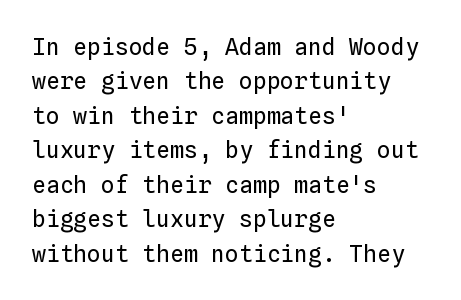
Observe the ordinary spacing: letters are neighbours, not strangers. Only glyphs here, with clear space below each row. Honestly, the row spacing looks completely unremarkable. No letter is thick-stroked: the sample isn't bold.
